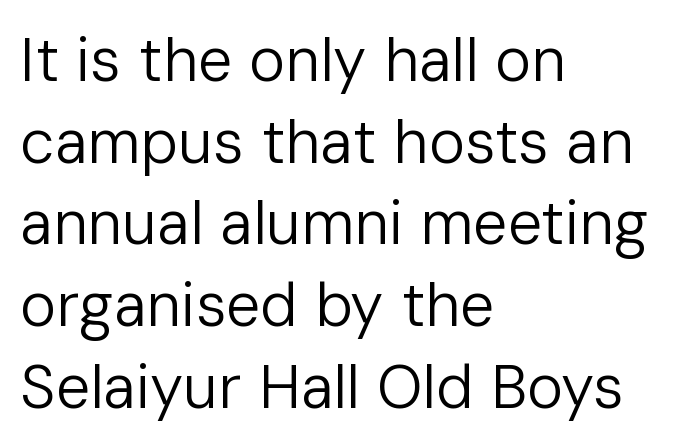
{"serif": "no", "italic": "no", "bold": "no", "weight": "regular", "width": "normal", "stroke_contrast": "low", "x_height": "medium", "monospaced": "no", "underline": "no", "align": "left", "line_spacing": "normal", "line_spacing_ratio": 1.34, "letter_spacing": "normal", "letter_spacing_em": 0.0, "glyph_px": 61}
